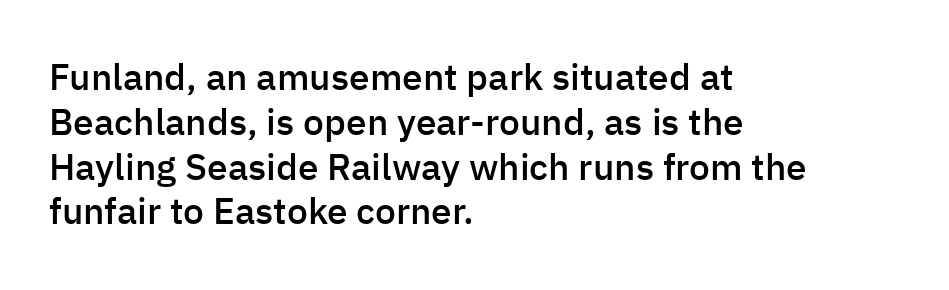
{"serif": "no", "italic": "no", "bold": "semi", "weight": "semibold", "width": "normal", "stroke_contrast": "low", "x_height": "medium", "monospaced": "no", "underline": "no", "align": "left", "line_spacing_ratio": 1.21, "letter_spacing": "normal", "letter_spacing_em": 0.0, "glyph_px": 37}
